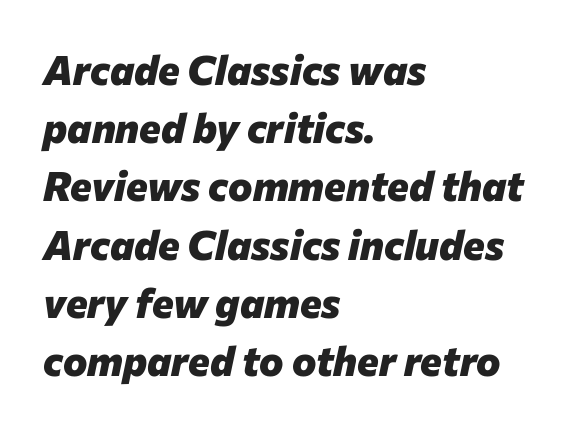
The image shows 41 px heavy type, italic (leaning right); set left-aligned, normal line spacing (1.42x), normal letter spacing, not underlined; low stroke contrast and a medium x-height.
